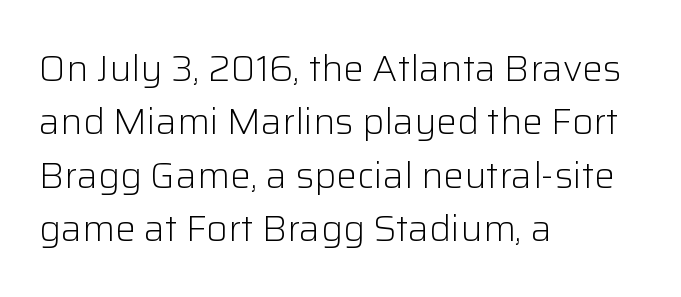
Q: Is the text bold? A: No.
Q: Is the text italic (slanted)? A: No, it is upright.
Q: Is the typeface a serif or a sans-serif typeface? A: Sans-serif.
Q: Is the text underlined? A: No.
Q: How is the paragraph aligned? A: Left-aligned.
Q: Is the spacing between letters normal or unusually wide? A: Normal.
Q: Is the spacing between lines tight, normal or loose? A: Normal.
Q: Width (condensed, normal, or wide)? A: Normal.
Q: Stroke contrast? A: Low.
Q: x-height? A: Medium.
Q: Monospaced? A: No.
